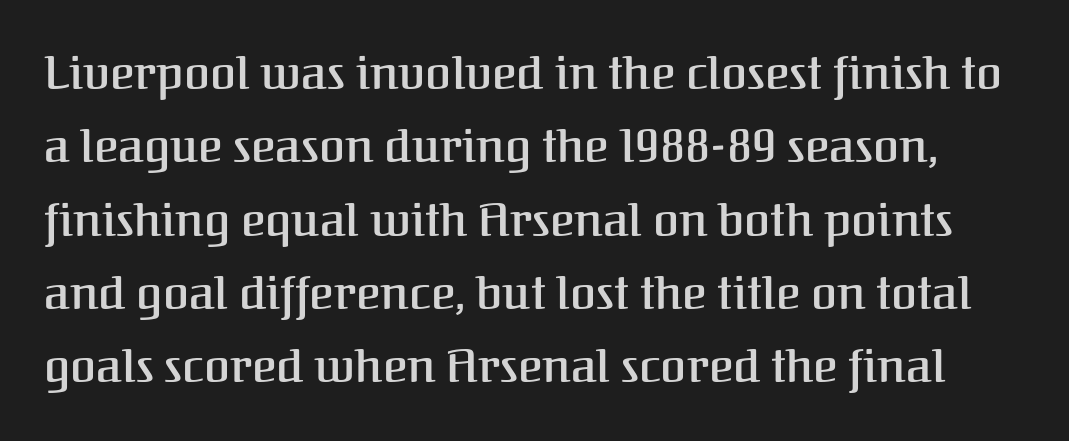
{"serif": "yes", "italic": "no", "bold": "semi", "weight": "semibold", "width": "normal", "stroke_contrast": "medium", "x_height": "medium", "monospaced": "no", "underline": "no", "line_spacing": "normal", "line_spacing_ratio": 1.56, "letter_spacing": "normal", "letter_spacing_em": 0.0, "glyph_px": 47}
